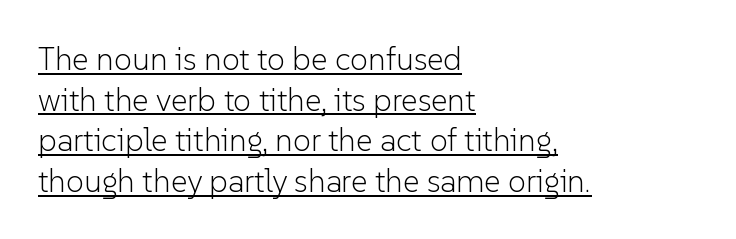
The image shows 32 px light sans-serif type, upright; set left-aligned, normal line spacing (1.27x), normal letter spacing, underlined; low stroke contrast and a medium x-height.
